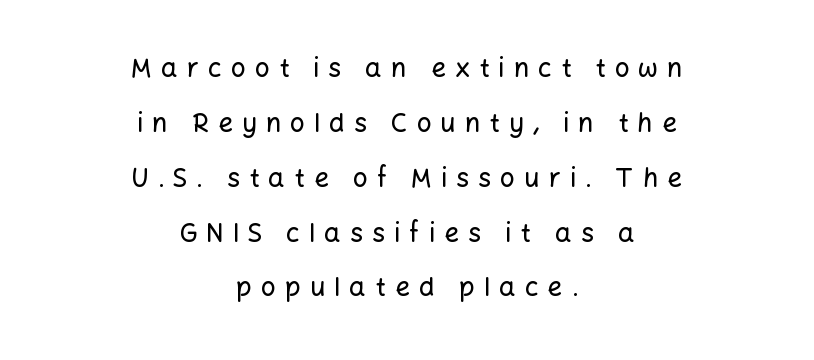
The image shows 26 px text type, upright; set centered, loose line spacing (2.11x), unusually wide letter spacing (+0.35 em), not underlined.
